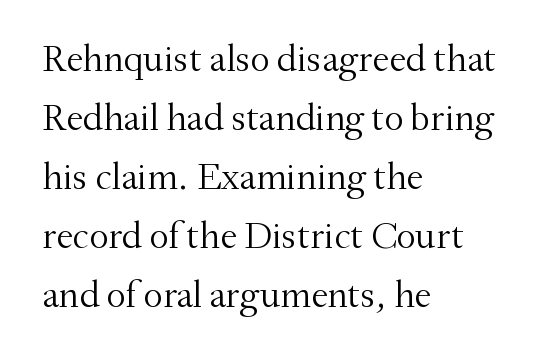
Each row of text sits above clean, open space. The letters advance in unequal steps, a hallmark of proportional type. Where is the straight margin? On the left. Regular leading.
